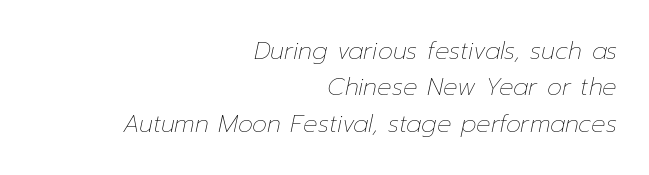
Q: Is the text bold? A: No.
Q: Is the text italic (slanted)? A: Yes, it leans right by about 12 degrees.
Q: Is the text underlined? A: No.
Q: How is the paragraph aligned? A: Right-aligned.
Q: Is the spacing between letters normal or unusually wide? A: Normal.
Q: Is the spacing between lines tight, normal or loose? A: Normal.
